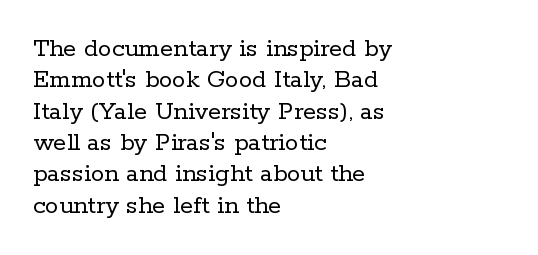
The image shows 27 px text type, upright; set left-aligned, line spacing 1.16x, normal letter spacing, not underlined.
